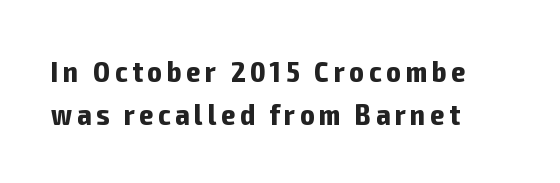
Varying glyph widths throughout — classic text-font behaviour. Pretty heavy lettering here — definitely bold. Each letter's strokes conclude bluntly, with no projecting serifs. No word sits above an underline. Is there any slant? The stems are plumb.
